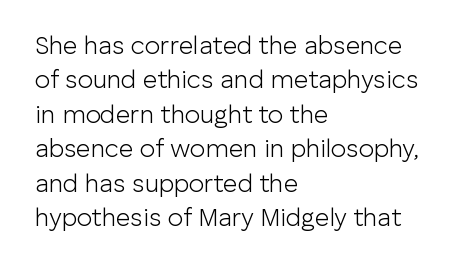
The image shows 25 px text type, upright; set left-aligned, normal line spacing (1.38x), normal letter spacing, not underlined.
